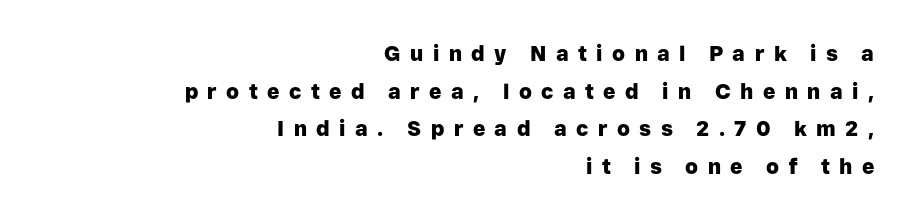
The image shows 21 px bold type, upright; set right-aligned, line spacing 1.79x, unusually wide letter spacing (+0.45 em), not underlined.
